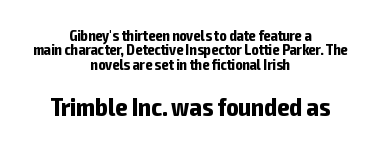
Successive baselines arrive quickly, one right under another. Plenty of ink on the page — the face is bold. Nope, not italic — everything's standing straight. There is no visible air inserted between adjacent glyphs. The space beneath each line is pristine and unruled.
